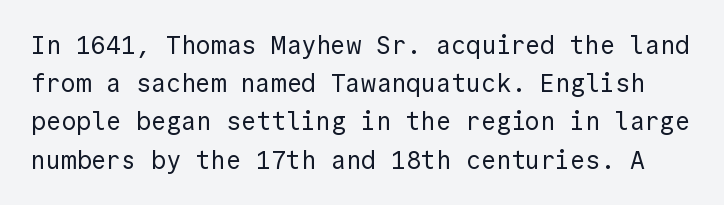
{"italic": "no", "bold": "no", "underline": "no", "line_spacing": "normal", "line_spacing_ratio": 1.53, "letter_spacing": "normal", "letter_spacing_em": 0.0, "glyph_px": 25}
